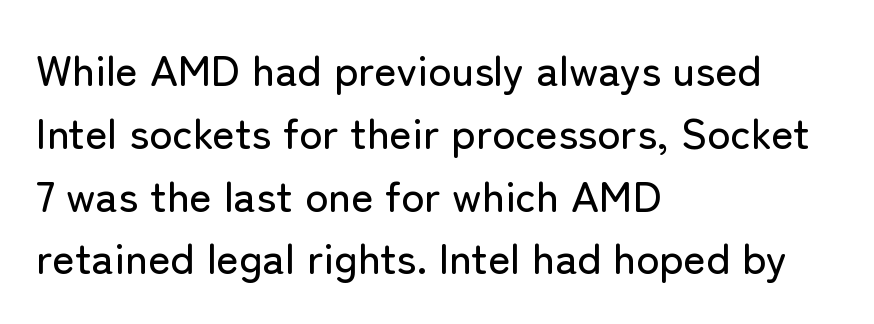
The image shows 43 px sans-serif type, upright; set left-aligned, normal line spacing (1.46x), normal letter spacing, not underlined; low stroke contrast and a medium x-height.
